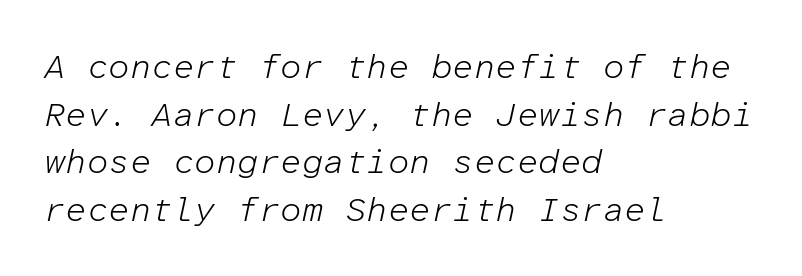
The image shows 34 px light type, italic (leaning right), monospaced; set left-aligned, normal line spacing (1.4x), normal letter spacing, not underlined; low stroke contrast and a medium x-height.
